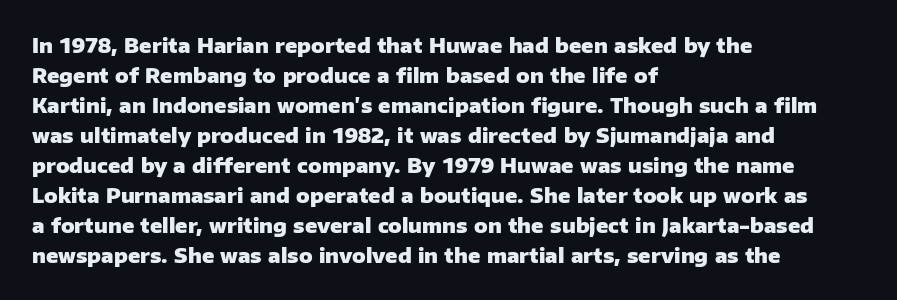
Alignment: flush left. Tall strokes in this sample are plumb rather than angled. Successive baselines arrive at the customary interval. The rendering uses a bold face; every stroke is thick and dark. The specimen omits any rule beneath the text block's lines. Short note: letters normally spaced.
